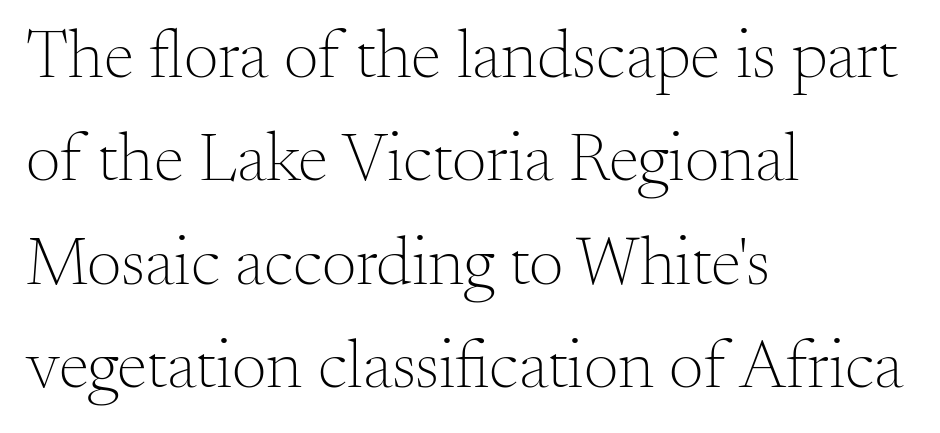
The paragraph has a hard left edge and a soft right edge. Tall strokes in this sample are plumb rather than angled. Honestly, the letter spacing is just normal — you wouldn't notice it. You could not count columns in this text — the font is proportionally spaced. Yep, those are serifs on the letters. Honestly, the row spacing looks completely unremarkable.
